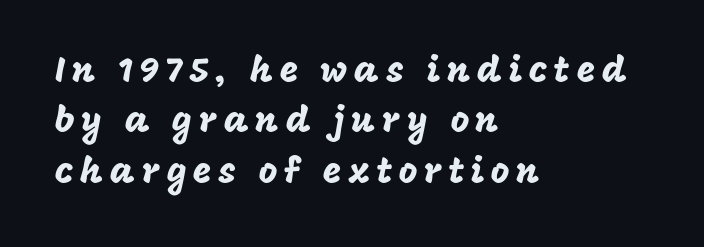
Q: Is the text italic (slanted)? A: Yes.
Q: Is the typeface a serif or a sans-serif typeface? A: Sans-serif.
Q: Is the text underlined? A: No.
Q: How is the paragraph aligned? A: Left-aligned.
Q: Is the spacing between lines tight, normal or loose? A: Normal.
Q: Width (condensed, normal, or wide)? A: Normal.
Q: Stroke contrast? A: Low.
Q: x-height? A: Large.
Q: Monospaced? A: No.
